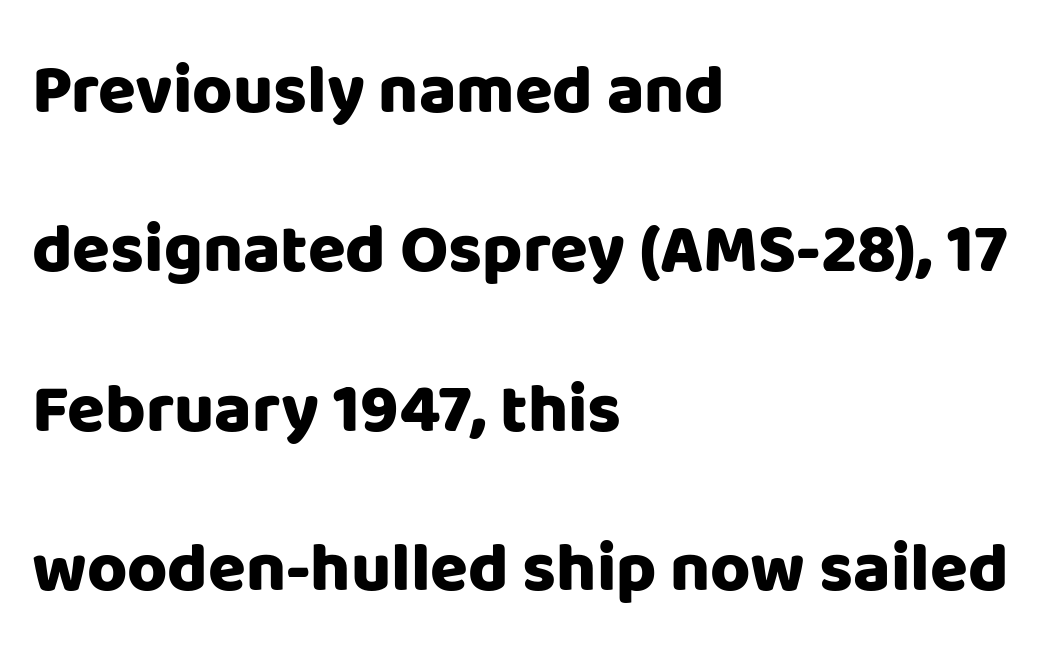
{"serif": "no", "italic": "no", "bold": "yes", "weight": "heavy", "width": "normal", "stroke_contrast": "low", "x_height": "large", "monospaced": "no", "underline": "no", "align": "left", "line_spacing": "loose", "line_spacing_ratio": 2.31, "letter_spacing": "normal", "letter_spacing_em": 0.0, "glyph_px": 69}
